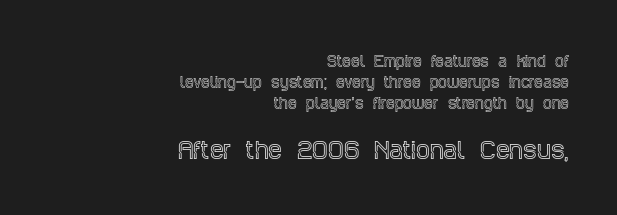
Q: Is the text italic (slanted)? A: No, it is upright.
Q: Is the text underlined? A: No.
Q: How is the paragraph aligned? A: Right-aligned.
Q: Is the spacing between letters normal or unusually wide? A: Normal.
Q: Is the spacing between lines tight, normal or loose? A: Normal.
Q: Which block of text is set in a larger size, the first (top) or the second (bottom)? A: The second (bottom) one.
